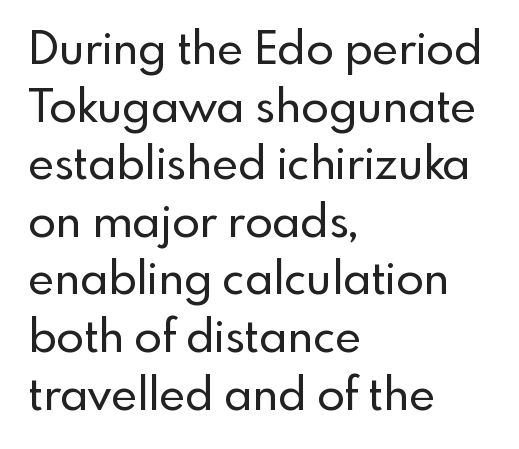
{"serif": "no", "italic": "no", "width": "normal", "x_height": "small", "monospaced": "no", "underline": "no", "align": "left", "line_spacing": "normal", "line_spacing_ratio": 1.28, "letter_spacing": "normal", "letter_spacing_em": 0.0, "glyph_px": 45}
